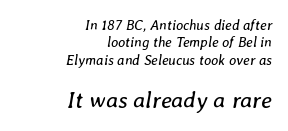
Q: Is the text bold? A: No.
Q: Is the text italic (slanted)? A: Yes, it leans right by about 8 degrees.
Q: Is the text underlined? A: No.
Q: How is the paragraph aligned? A: Right-aligned.
Q: Is the spacing between letters normal or unusually wide? A: Normal.
Q: Which block of text is set in a larger size, the first (top) or the second (bottom)? A: The second (bottom) one.
